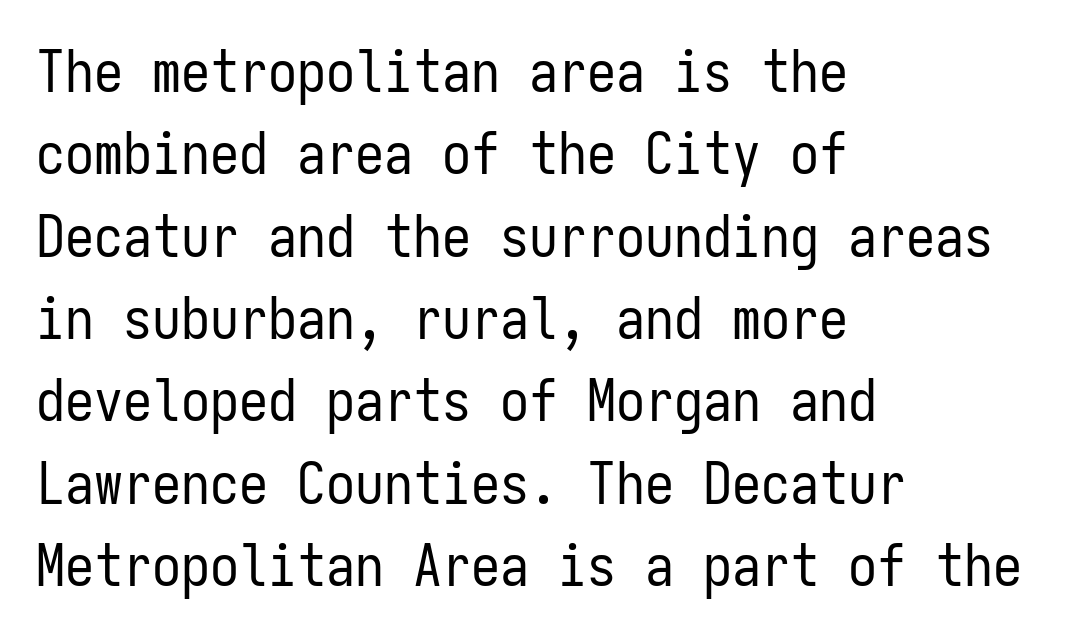
The image shows 58 px regular-weight, condensed sans-serif type, upright, monospaced; set left-aligned, normal line spacing (1.42x), normal letter spacing, not underlined; low stroke contrast and a medium x-height.
